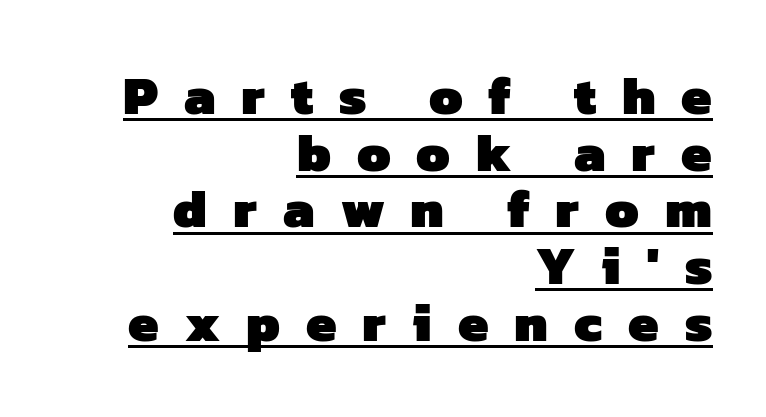
Serifs: no, the terminals of the letterforms are clean. Each line of the rendering has a horizontal stroke beneath the glyphs. Baseline-to-baseline distance is barely more than the letter height. Is the type bold? Yes — the strokes are clearly thick and heavy. This sample has the flowing, uneven cadence of proportional lettering.
